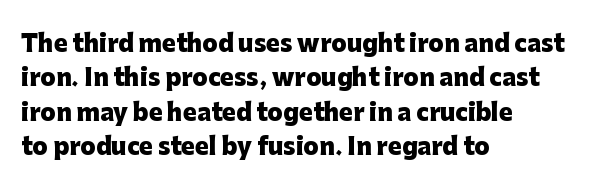
The space directly below the letters is spotless. Interline gaps are of average width in this sample. Ascenders rise straight up at ninety degrees. The rendering anchors every line to the left-hand side. The horizontal fit of the characters is conventional and even. The sample has been set heavy, in full bold.
